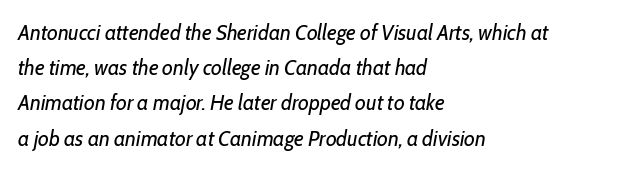
The image shows 22 px text type, italic (leaning right); set left-aligned, normal line spacing (1.6x), normal letter spacing, not underlined.
